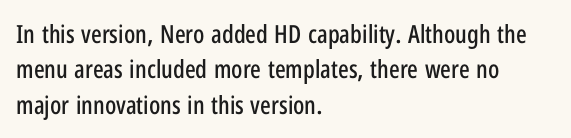
Q: Is the text italic (slanted)? A: No, it is upright.
Q: Is the text underlined? A: No.
Q: How is the paragraph aligned? A: Left-aligned.
Q: Is the spacing between letters normal or unusually wide? A: Normal.
Q: Is the spacing between lines tight, normal or loose? A: Normal.
